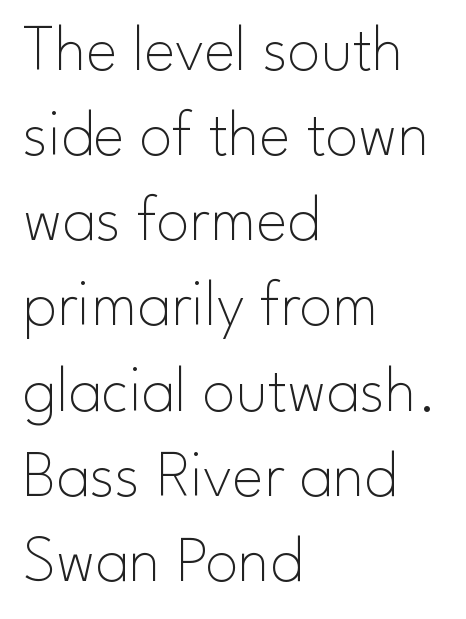
The image shows 66 px thin sans-serif type, upright; set left-aligned, normal line spacing (1.29x), normal letter spacing, not underlined; low stroke contrast and a small x-height.
